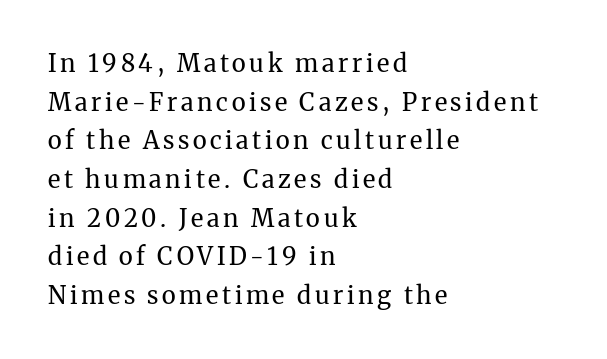
{"italic": "no", "bold": "no", "underline": "no", "align": "left", "line_spacing": "normal", "line_spacing_ratio": 1.61, "glyph_px": 24}
